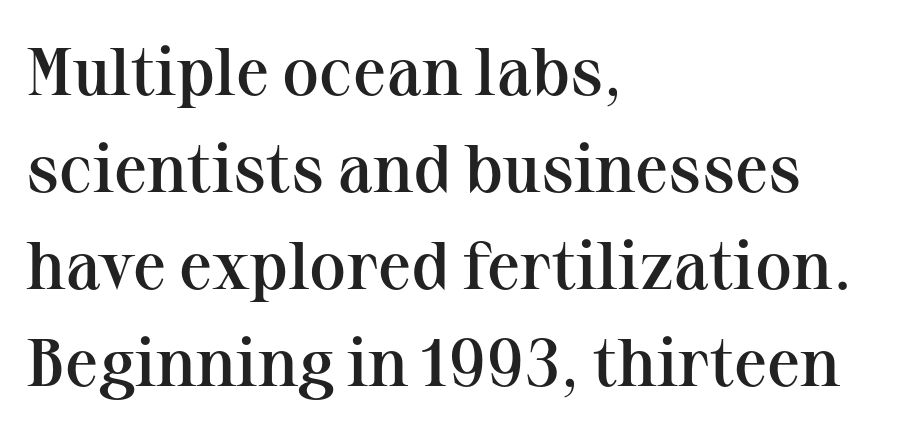
Q: Is the text bold? A: Semi-bold.
Q: Is the text italic (slanted)? A: No, it is upright.
Q: Is the typeface a serif or a sans-serif typeface? A: Serif.
Q: Is the text underlined? A: No.
Q: How is the paragraph aligned? A: Left-aligned.
Q: Is the spacing between letters normal or unusually wide? A: Normal.
Q: Is the spacing between lines tight, normal or loose? A: Normal.
Q: Width (condensed, normal, or wide)? A: Normal.
Q: Stroke contrast? A: Medium.
Q: x-height? A: Medium.
Q: Monospaced? A: No.
